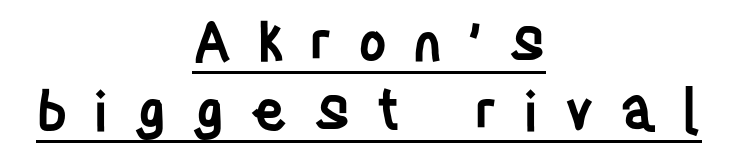
{"serif": "no", "italic": "no", "bold": "semi", "weight": "semibold", "width": "condensed", "stroke_contrast": "low", "x_height": "large", "monospaced": "no", "underline": "yes", "align": "center", "line_spacing": "normal", "line_spacing_ratio": 1.25, "letter_spacing": "wide", "letter_spacing_em": 0.46, "glyph_px": 55}
